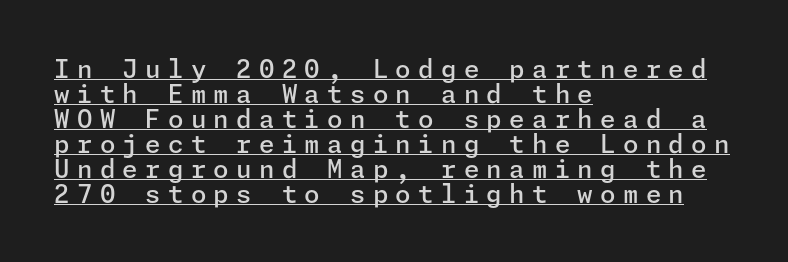
Q: Is the text bold? A: Semi-bold.
Q: Is the text italic (slanted)? A: No, it is upright.
Q: Is the text underlined? A: Yes.
Q: How is the paragraph aligned? A: Left-aligned.
Q: Is the spacing between letters normal or unusually wide? A: Unusually wide.
Q: Is the spacing between lines tight, normal or loose? A: Tight.
